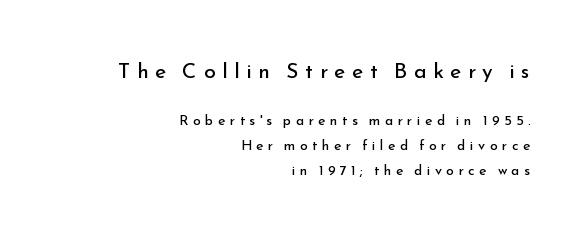
Q: Is the text bold? A: No.
Q: Is the text italic (slanted)? A: No, it is upright.
Q: Is the text underlined? A: No.
Q: How is the paragraph aligned? A: Right-aligned.
Q: Is the spacing between letters normal or unusually wide? A: Unusually wide.
Q: Which block of text is set in a larger size, the first (top) or the second (bottom)? A: The first (top) one.
